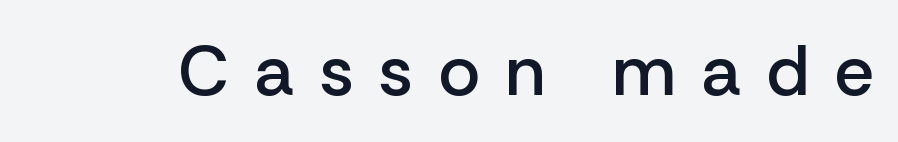
Q: Is the text bold? A: Semi-bold.
Q: Is the text italic (slanted)? A: No, it is upright.
Q: Is the typeface a serif or a sans-serif typeface? A: Sans-serif.
Q: Is the text underlined? A: No.
Q: Is the spacing between letters normal or unusually wide? A: Unusually wide.
Q: Width (condensed, normal, or wide)? A: Normal.
Q: Stroke contrast? A: Low.
Q: x-height? A: Medium.
Q: Monospaced? A: No.
